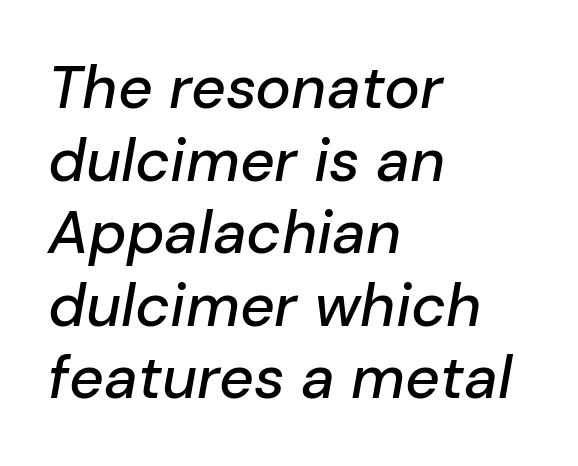
{"italic": "yes", "lean": "right", "slant_degrees": 10, "width": "normal", "stroke_contrast": "low", "x_height": "medium", "monospaced": "no", "underline": "no", "align": "left", "line_spacing_ratio": 1.21, "letter_spacing": "normal", "letter_spacing_em": 0.0, "glyph_px": 60}
